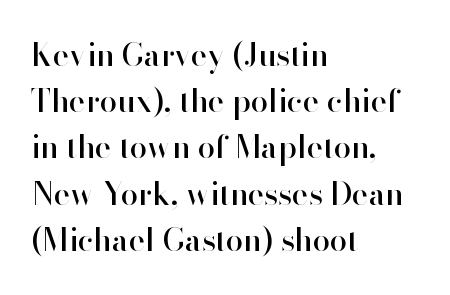
Q: Is the text italic (slanted)? A: No, it is upright.
Q: Is the typeface a serif or a sans-serif typeface? A: Sans-serif.
Q: Is the text underlined? A: No.
Q: How is the paragraph aligned? A: Left-aligned.
Q: Is the spacing between letters normal or unusually wide? A: Normal.
Q: Is the spacing between lines tight, normal or loose? A: Normal.
Q: Width (condensed, normal, or wide)? A: Normal.
Q: Stroke contrast? A: High.
Q: x-height? A: Small.
Q: Monospaced? A: No.
